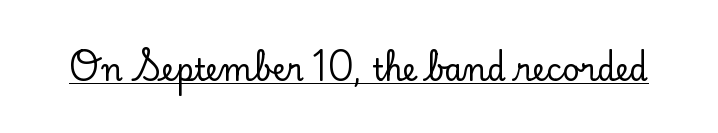
{"serif": "yes", "italic": "no", "width": "normal", "stroke_contrast": "low", "x_height": "small", "monospaced": "no", "underline": "yes", "letter_spacing": "normal", "letter_spacing_em": 0.0, "glyph_px": 30}
